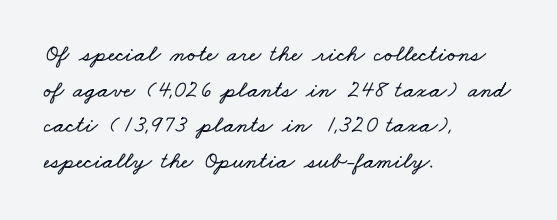
{"underline": "no", "align": "left", "line_spacing": "normal", "line_spacing_ratio": 1.48, "letter_spacing": "normal", "letter_spacing_em": 0.0, "glyph_px": 24}
